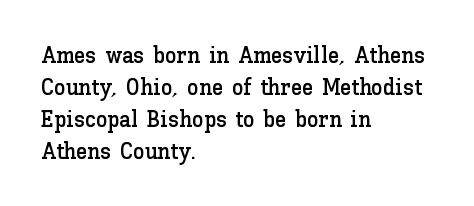
{"italic": "no", "underline": "no", "align": "left", "line_spacing": "normal", "line_spacing_ratio": 1.39, "letter_spacing": "normal", "letter_spacing_em": 0.0, "glyph_px": 23}
